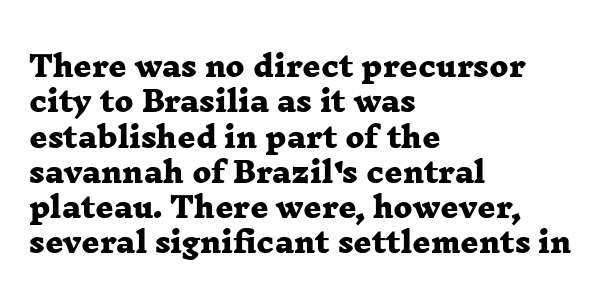
{"serif": "yes", "bold": "yes", "weight": "heavy", "width": "wide", "stroke_contrast": "low", "x_height": "medium", "monospaced": "no", "underline": "no", "align": "left", "line_spacing": "normal", "line_spacing_ratio": 1.26, "letter_spacing": "normal", "letter_spacing_em": 0.0, "glyph_px": 28}
